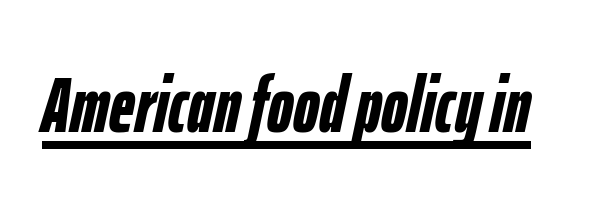
{"italic": "yes", "lean": "right", "slant_degrees": 12, "bold": "yes", "weight": "semibold", "width": "condensed", "stroke_contrast": "low", "x_height": "medium", "monospaced": "no", "underline": "yes", "letter_spacing": "normal", "letter_spacing_em": 0.0, "glyph_px": 79}
